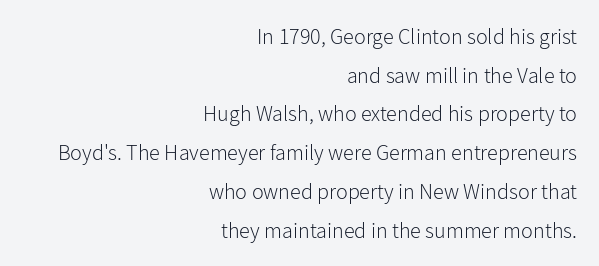
Q: Is the text bold? A: No.
Q: Is the text italic (slanted)? A: No, it is upright.
Q: Is the text underlined? A: No.
Q: How is the paragraph aligned? A: Right-aligned.
Q: Is the spacing between letters normal or unusually wide? A: Normal.
